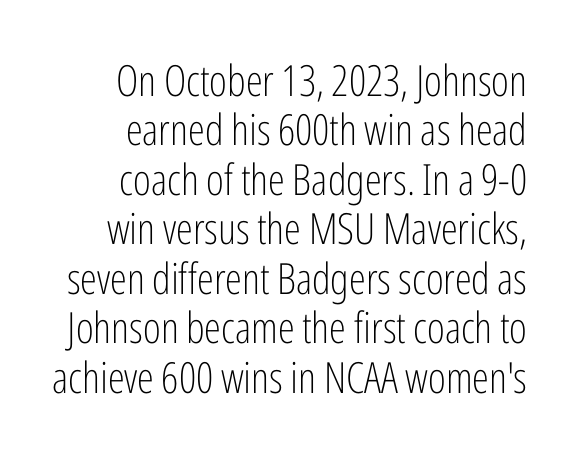
Q: Is the text bold? A: No.
Q: Is the text italic (slanted)? A: No, it is upright.
Q: Is the typeface a serif or a sans-serif typeface? A: Sans-serif.
Q: Is the text underlined? A: No.
Q: Is the spacing between letters normal or unusually wide? A: Normal.
Q: Is the spacing between lines tight, normal or loose? A: Tight.
Q: Width (condensed, normal, or wide)? A: Condensed.
Q: Stroke contrast? A: Low.
Q: x-height? A: Medium.
Q: Monospaced? A: No.
